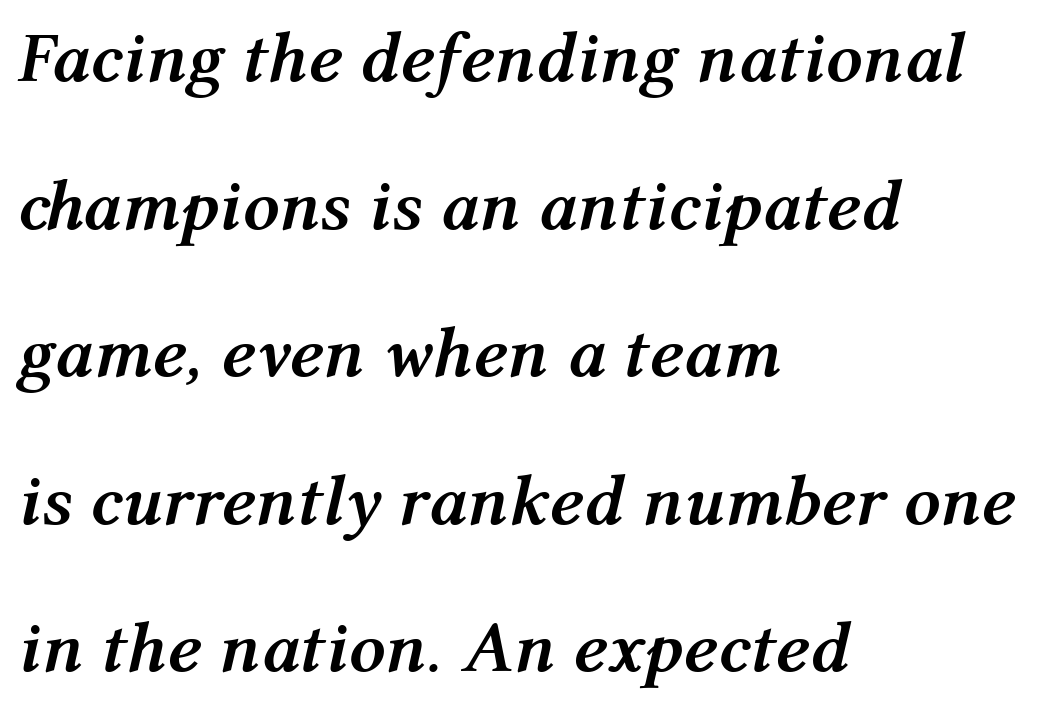
{"italic": "yes", "lean": "right", "slant_degrees": 12, "bold": "yes", "weight": "semibold", "width": "normal", "stroke_contrast": "medium", "x_height": "medium", "monospaced": "no", "underline": "no", "align": "left", "line_spacing": "loose", "line_spacing_ratio": 2.05, "letter_spacing": "normal", "letter_spacing_em": 0.0, "glyph_px": 72}
